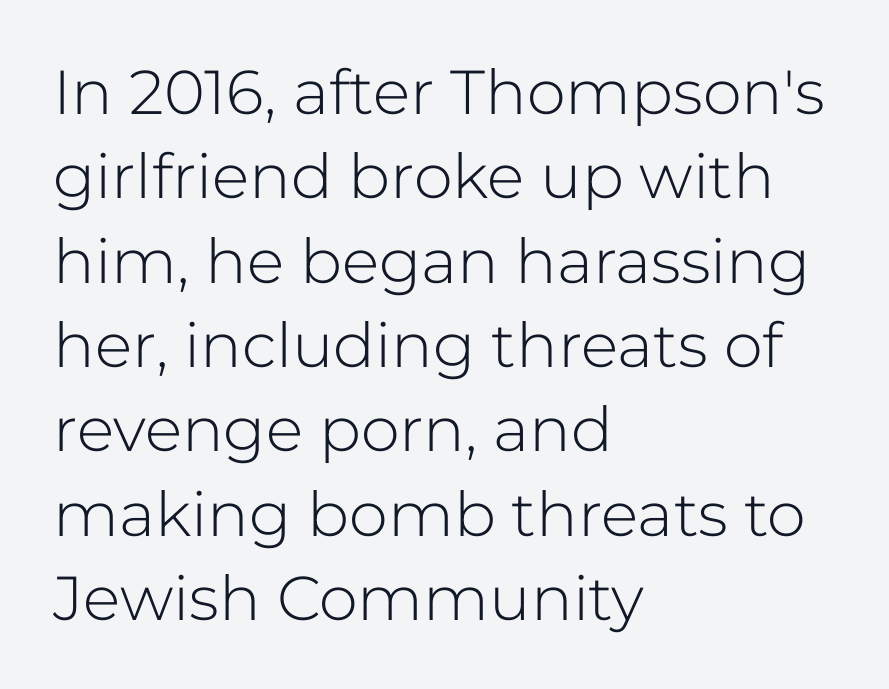
Q: Is the text bold? A: No.
Q: Is the text italic (slanted)? A: No, it is upright.
Q: Is the typeface a serif or a sans-serif typeface? A: Sans-serif.
Q: Is the text underlined? A: No.
Q: How is the paragraph aligned? A: Left-aligned.
Q: Is the spacing between letters normal or unusually wide? A: Normal.
Q: Is the spacing between lines tight, normal or loose? A: Normal.
Q: Width (condensed, normal, or wide)? A: Normal.
Q: Stroke contrast? A: Low.
Q: x-height? A: Medium.
Q: Monospaced? A: No.
